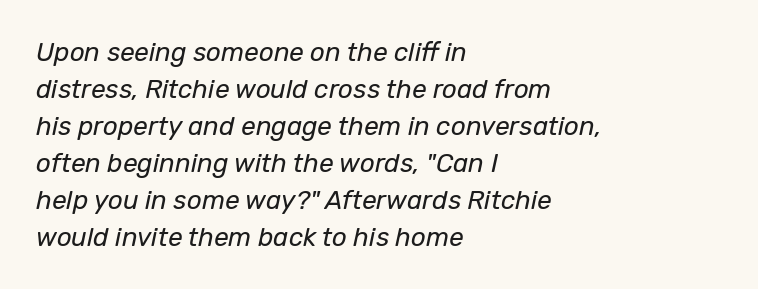
The image shows 26 px text type, italic (leaning right); set left-aligned, normal line spacing (1.42x), normal letter spacing, not underlined.
